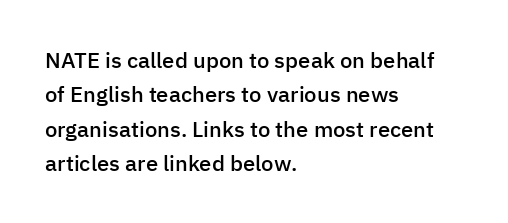
Q: Is the text bold? A: Semi-bold.
Q: Is the text italic (slanted)? A: No, it is upright.
Q: Is the text underlined? A: No.
Q: How is the paragraph aligned? A: Left-aligned.
Q: Is the spacing between letters normal or unusually wide? A: Normal.
Q: Is the spacing between lines tight, normal or loose? A: Normal.
